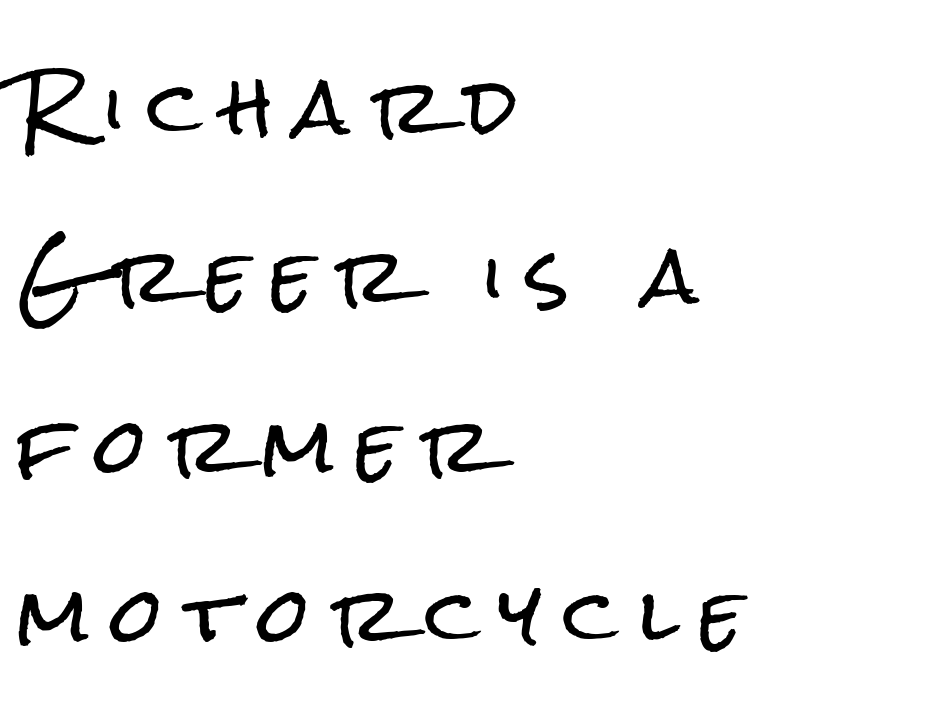
The image shows 74 px condensed sans-serif type, upright; set left-aligned, loose line spacing (2.29x), unusually wide letter spacing (+0.3 em), not underlined; low stroke contrast and a medium x-height.
